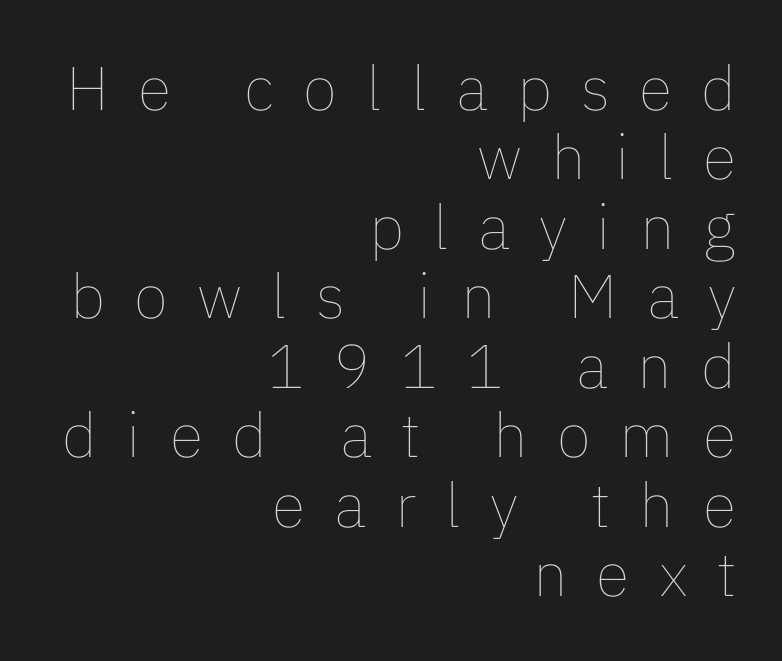
{"italic": "no", "bold": "no", "weight": "thin", "width": "normal", "stroke_contrast": "low", "x_height": "medium", "monospaced": "no", "underline": "no", "align": "right", "line_spacing": "tight", "line_spacing_ratio": 1.12, "letter_spacing": "wide", "letter_spacing_em": 0.47, "glyph_px": 62}
